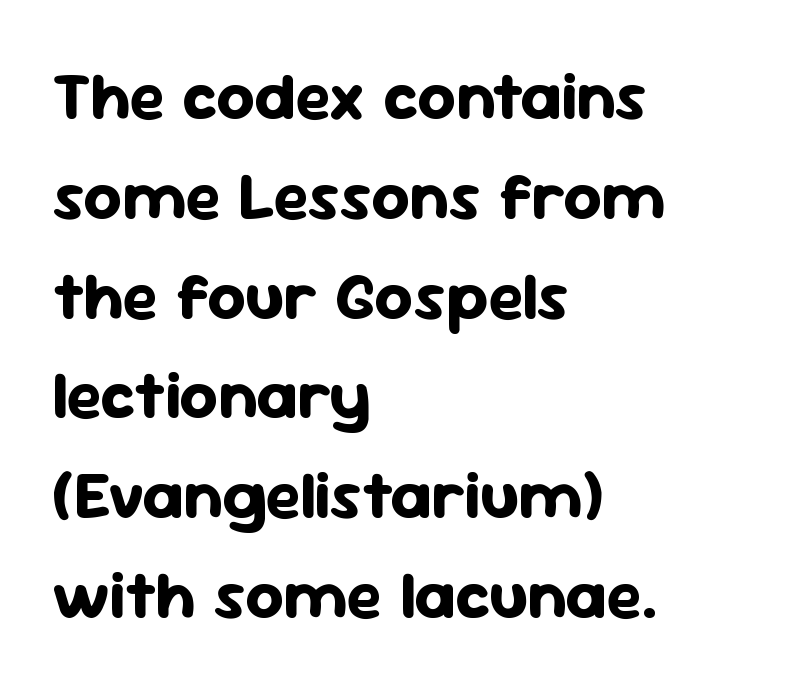
{"serif": "no", "italic": "no", "bold": "yes", "weight": "bold", "width": "normal", "stroke_contrast": "low", "x_height": "medium", "monospaced": "no", "underline": "no", "align": "left", "line_spacing": "normal", "line_spacing_ratio": 1.49, "letter_spacing": "normal", "letter_spacing_em": 0.0, "glyph_px": 67}
